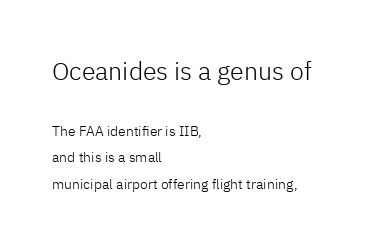
Baseline-to-baseline distance is far greater than the letter height. The typesetter chose a ragged-right arrangement here. In terms of posture, this sample is upright. You could call the tracking neutral — neither tight nor loose. The words here are not underlined.
